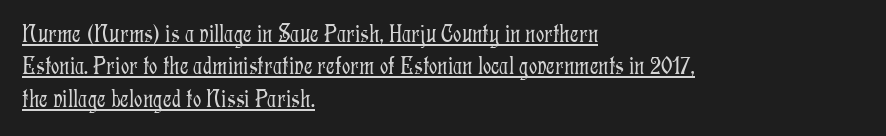
{"italic": "no", "bold": "no", "underline": "yes", "align": "left", "line_spacing": "normal", "line_spacing_ratio": 1.25, "letter_spacing": "normal", "letter_spacing_em": 0.0, "glyph_px": 26}
